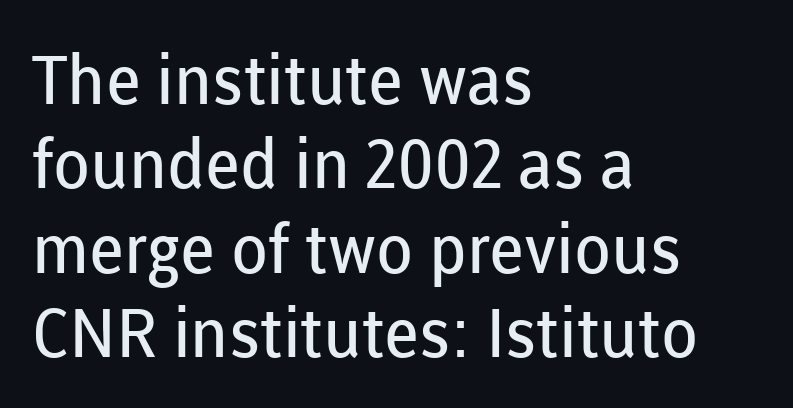
Q: Is the text bold? A: No.
Q: Is the text italic (slanted)? A: No, it is upright.
Q: Is the typeface a serif or a sans-serif typeface? A: Sans-serif.
Q: Is the text underlined? A: No.
Q: How is the paragraph aligned? A: Left-aligned.
Q: Is the spacing between letters normal or unusually wide? A: Normal.
Q: Width (condensed, normal, or wide)? A: Normal.
Q: Stroke contrast? A: Low.
Q: x-height? A: Medium.
Q: Monospaced? A: No.
